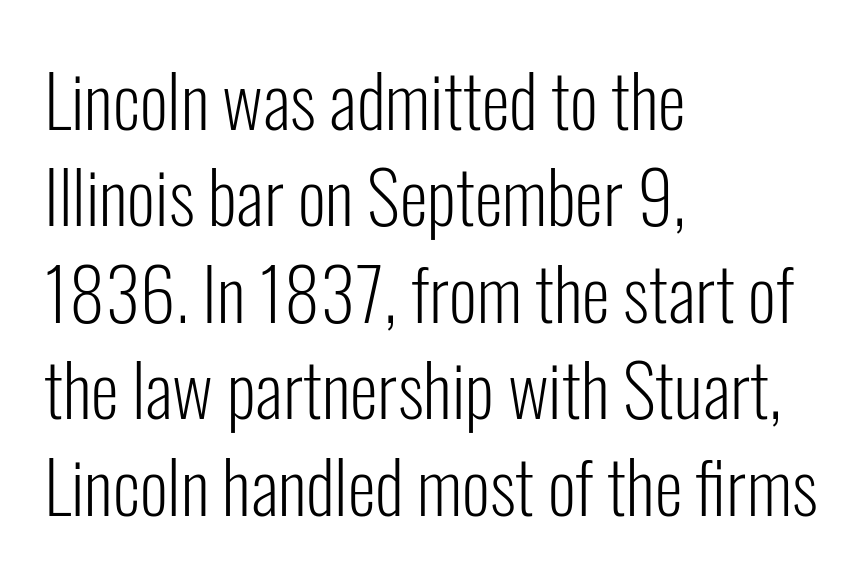
If you measured baseline to baseline, you'd find a middling distance. Characters follow at the spacing the type designer built in. A bare baseline throughout the passage. The axis of the letterforms is exactly vertical. The letters carry no serifs — their stems end cleanly without finishing strokes.
